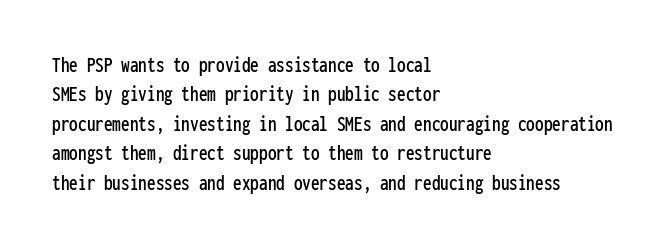
One-word summary of the alignment: left. Posture: vertical. The tracking reads as untouched default to a designer's eye. Each row of text sits above clean, open space. Does the leading feel generous? No, just average.
